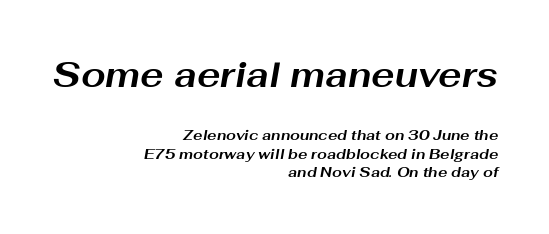
The image shows 35 px bold, wide type, italic (leaning right); set right-aligned, normal line spacing (1.32x), normal letter spacing, not underlined; the first (top) block is 2.5x larger; medium stroke contrast and a medium x-height.
